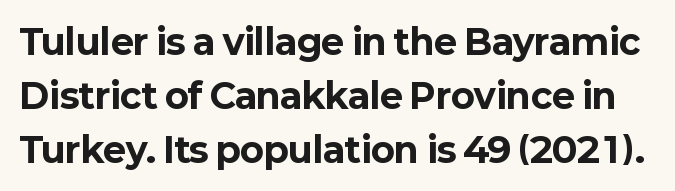
Each letter keeps its own natural width here, so spacing adapts to shape. Is there any slant? The stems are plumb. A typesetter would call this zero additional tracking. Summary of weight: heavy, a full bold.
